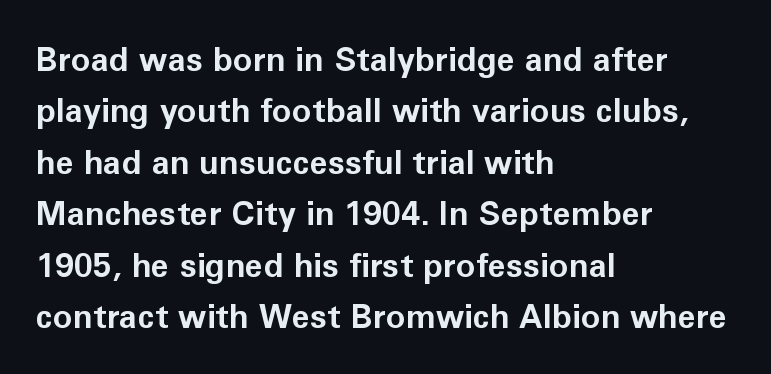
Q: Is the text bold? A: Yes.
Q: Is the text italic (slanted)? A: No, it is upright.
Q: Is the typeface a serif or a sans-serif typeface? A: Sans-serif.
Q: Is the text underlined? A: No.
Q: How is the paragraph aligned? A: Left-aligned.
Q: Is the spacing between letters normal or unusually wide? A: Normal.
Q: Is the spacing between lines tight, normal or loose? A: Normal.
Q: Width (condensed, normal, or wide)? A: Normal.
Q: Stroke contrast? A: Low.
Q: x-height? A: Medium.
Q: Monospaced? A: No.
